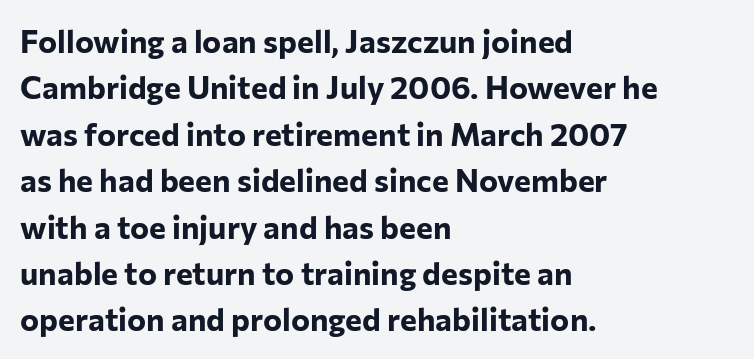
{"serif": "no", "italic": "no", "bold": "yes", "weight": "bold", "width": "normal", "stroke_contrast": "low", "x_height": "medium", "monospaced": "no", "underline": "no", "align": "left", "line_spacing": "normal", "line_spacing_ratio": 1.45, "letter_spacing": "normal", "letter_spacing_em": 0.0, "glyph_px": 32}
